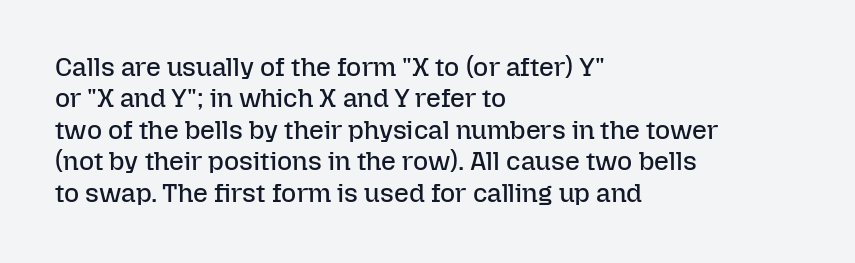
{"italic": "no", "bold": "no", "underline": "no", "align": "left", "line_spacing_ratio": 1.21, "letter_spacing": "normal", "letter_spacing_em": 0.0, "glyph_px": 26}
